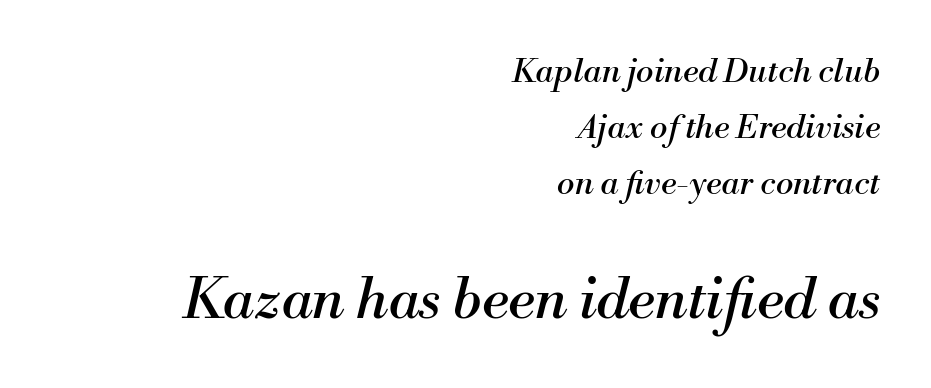
Q: Is the text bold? A: No.
Q: Is the text italic (slanted)? A: Yes, it leans right by about 13 degrees.
Q: Is the typeface a serif or a sans-serif typeface? A: Serif.
Q: Is the text underlined? A: No.
Q: How is the paragraph aligned? A: Right-aligned.
Q: Is the spacing between letters normal or unusually wide? A: Normal.
Q: Is the spacing between lines tight, normal or loose? A: Normal.
Q: Which block of text is set in a larger size, the first (top) or the second (bottom)? A: The second (bottom) one.
Q: Width (condensed, normal, or wide)? A: Normal.
Q: Stroke contrast? A: Medium.
Q: x-height? A: Small.
Q: Monospaced? A: No.
